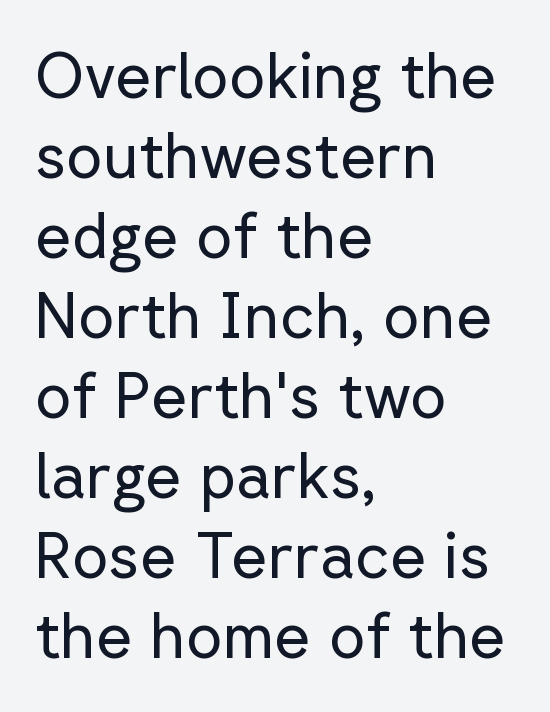
Leading: standard. Looks like regular typesetting: each glyph gets only the width it needs. In CSS terms this would be text-align: left. Each row of text sits above clean, open space. The letterforms sit shoulder to shoulder at normal distance. Is this a heavy cut? Hardly; it is regular or lighter.
